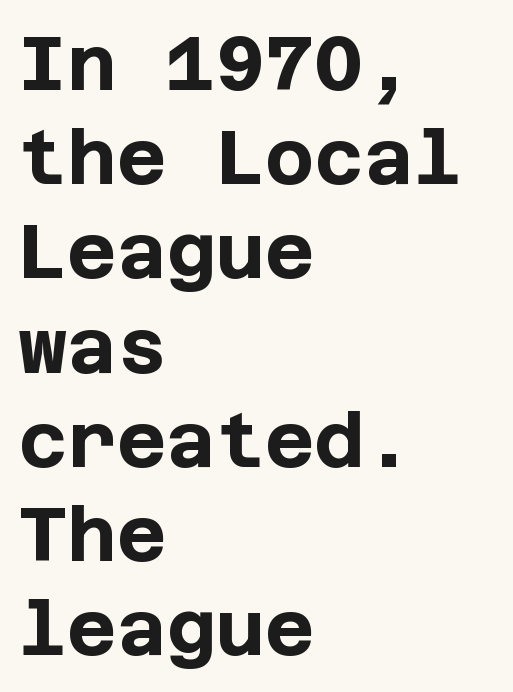
Q: Is the text bold? A: Yes.
Q: Is the text italic (slanted)? A: No, it is upright.
Q: Is the typeface a serif or a sans-serif typeface? A: Sans-serif.
Q: Is the text underlined? A: No.
Q: How is the paragraph aligned? A: Left-aligned.
Q: Is the spacing between letters normal or unusually wide? A: Normal.
Q: Width (condensed, normal, or wide)? A: Normal.
Q: Stroke contrast? A: Low.
Q: x-height? A: Large.
